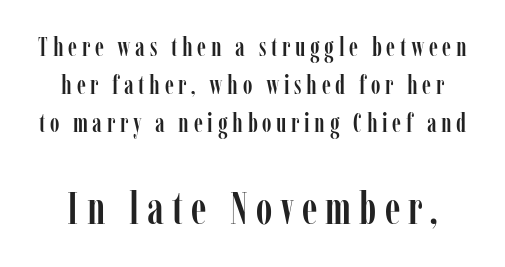
Note the varied advance widths — an 'i' is clearly narrower than an 'm'. Summary of vertical rhythm: regular, with standard interline spacing. Small over large — that's the arrangement of the two blocks here. A clean baseline with only descenders dipping below it. Characters remain perfectly vertical along every line.
